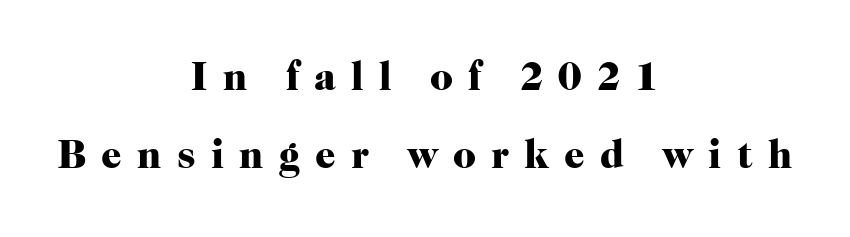
Q: Is the text bold? A: Yes.
Q: Is the text italic (slanted)? A: No, it is upright.
Q: Is the typeface a serif or a sans-serif typeface? A: Serif.
Q: Is the text underlined? A: No.
Q: How is the paragraph aligned? A: Centered.
Q: Is the spacing between letters normal or unusually wide? A: Unusually wide.
Q: Is the spacing between lines tight, normal or loose? A: Loose.
Q: Width (condensed, normal, or wide)? A: Normal.
Q: Stroke contrast? A: High.
Q: x-height? A: Medium.
Q: Monospaced? A: No.
